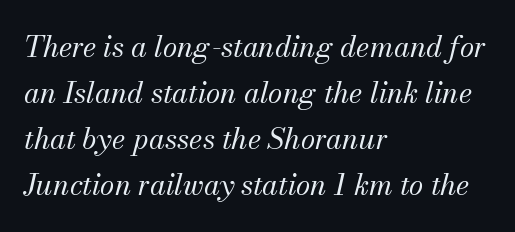
{"serif": "yes", "italic": "yes", "lean": "right", "slant_degrees": 13, "bold": "no", "weight": "regular", "width": "normal", "stroke_contrast": "medium", "x_height": "small", "monospaced": "no", "underline": "no", "align": "left", "line_spacing": "normal", "line_spacing_ratio": 1.59, "letter_spacing": "normal", "letter_spacing_em": 0.0, "glyph_px": 29}
